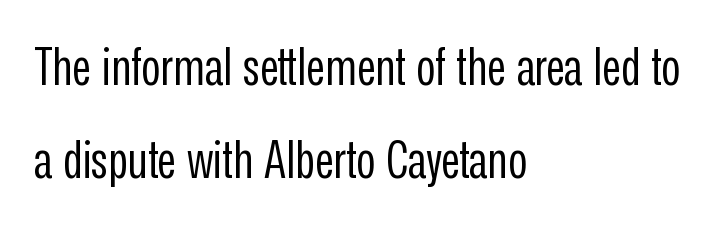
Q: Is the text bold? A: No.
Q: Is the text italic (slanted)? A: No, it is upright.
Q: Is the typeface a serif or a sans-serif typeface? A: Sans-serif.
Q: Is the text underlined? A: No.
Q: How is the paragraph aligned? A: Left-aligned.
Q: Is the spacing between letters normal or unusually wide? A: Normal.
Q: Width (condensed, normal, or wide)? A: Condensed.
Q: Stroke contrast? A: Low.
Q: x-height? A: Medium.
Q: Monospaced? A: No.
